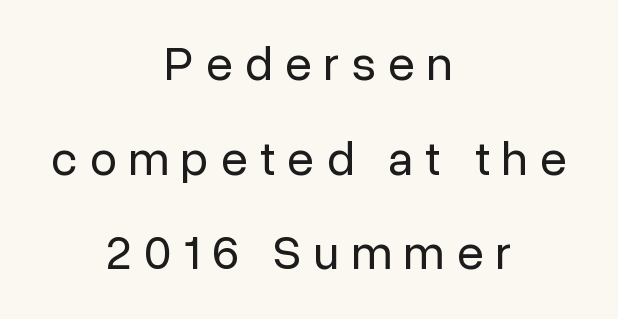
The image shows 48 px regular-weight sans-serif type, upright; set centered, loose line spacing (1.97x), unusually wide letter spacing (+0.26 em), not underlined; low stroke contrast and a medium x-height.
